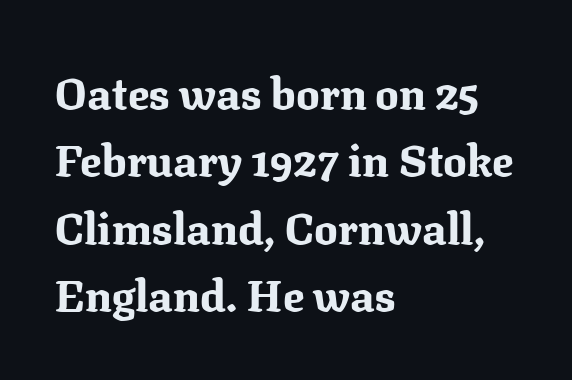
{"serif": "yes", "italic": "no", "bold": "yes", "weight": "bold", "width": "normal", "stroke_contrast": "medium", "x_height": "medium", "monospaced": "no", "underline": "no", "align": "left", "line_spacing": "normal", "line_spacing_ratio": 1.53, "letter_spacing": "normal", "letter_spacing_em": 0.0, "glyph_px": 44}
